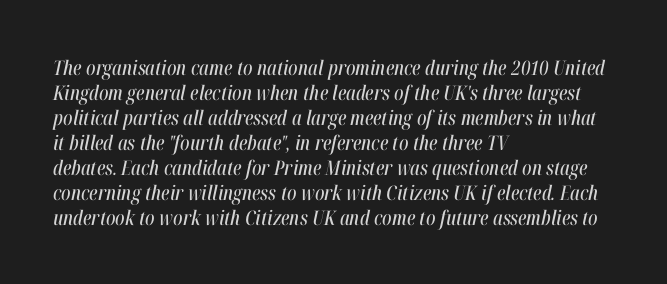
The image shows 20 px text type, italic (leaning right); set left-aligned, normal line spacing (1.25x), normal letter spacing, not underlined.
